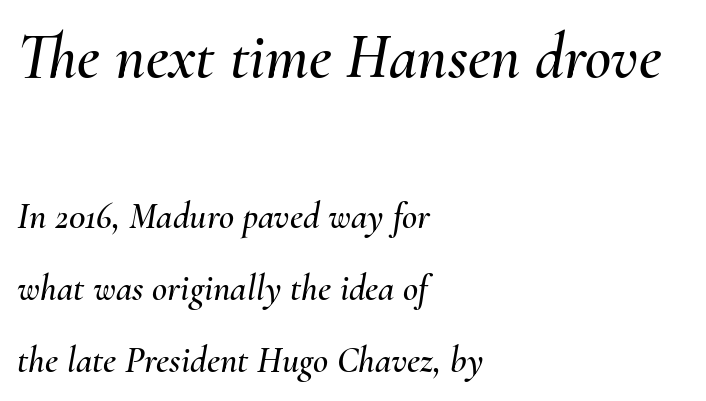
This sample is left-justified, so line endings fall wherever the words run out. Is this a fixed-width face? No — the glyphs have proportional, varying widths. Clear beneath every line of the passage. Would a proofreader flag this as italicized? Yes. Nobody touched the tracking dial on this one.
